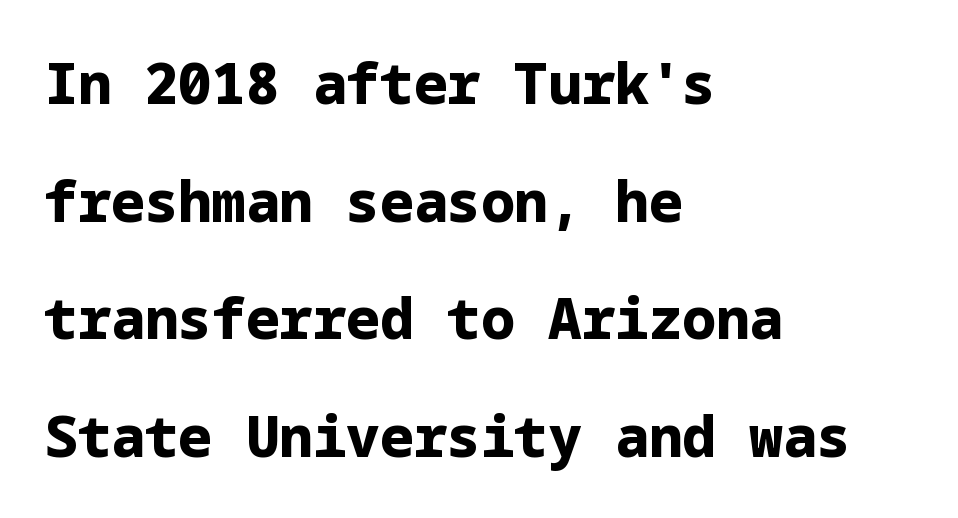
{"serif": "no", "italic": "no", "bold": "yes", "weight": "bold", "width": "normal", "stroke_contrast": "low", "x_height": "medium", "underline": "no", "align": "left", "line_spacing": "loose", "line_spacing_ratio": 2.1, "letter_spacing": "normal", "letter_spacing_em": 0.0, "glyph_px": 56}
